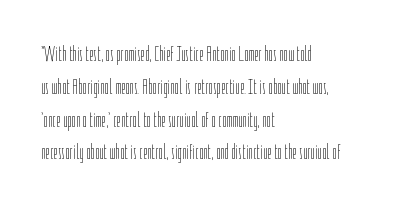
The image shows 22 px text type, upright; set left-aligned, normal line spacing (1.49x), normal letter spacing, not underlined.
